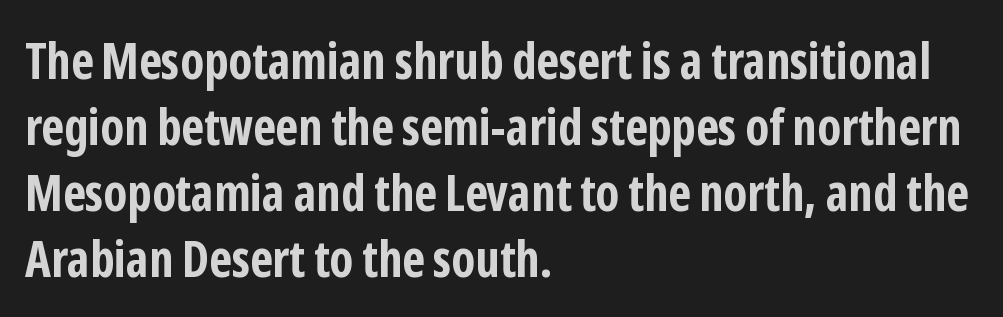
Q: Is the text bold? A: Yes.
Q: Is the text italic (slanted)? A: No, it is upright.
Q: Is the typeface a serif or a sans-serif typeface? A: Sans-serif.
Q: Is the text underlined? A: No.
Q: How is the paragraph aligned? A: Left-aligned.
Q: Is the spacing between letters normal or unusually wide? A: Normal.
Q: Is the spacing between lines tight, normal or loose? A: Normal.
Q: Width (condensed, normal, or wide)? A: Condensed.
Q: Stroke contrast? A: Low.
Q: x-height? A: Medium.
Q: Monospaced? A: No.
